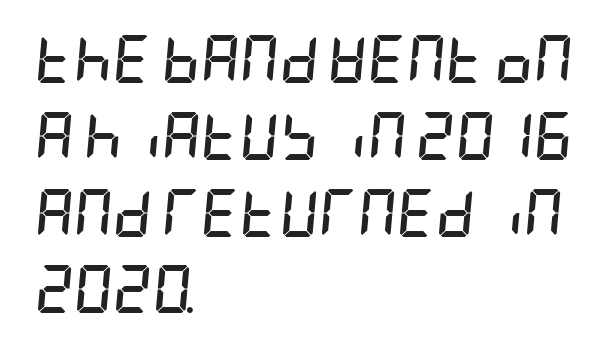
{"italic": "yes", "lean": "right", "slant_degrees": 5, "bold": "yes", "weight": "semibold", "width": "condensed", "stroke_contrast": "low", "x_height": "large", "underline": "no", "align": "left", "line_spacing": "normal", "line_spacing_ratio": 1.6, "letter_spacing": "normal", "letter_spacing_em": 0.0, "glyph_px": 48}
